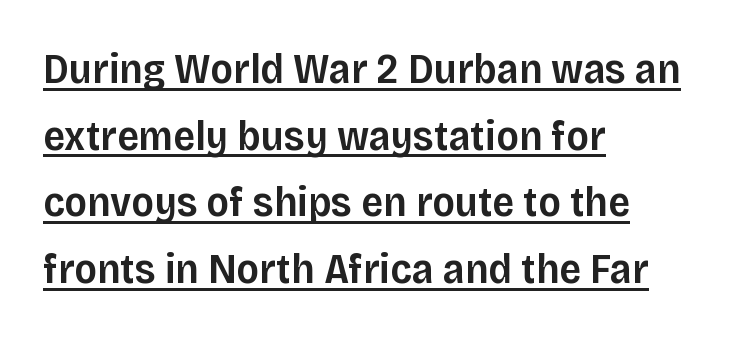
Q: Is the text bold? A: Semi-bold.
Q: Is the text italic (slanted)? A: No, it is upright.
Q: Is the typeface a serif or a sans-serif typeface? A: Sans-serif.
Q: Is the text underlined? A: Yes.
Q: How is the paragraph aligned? A: Left-aligned.
Q: Is the spacing between letters normal or unusually wide? A: Normal.
Q: Is the spacing between lines tight, normal or loose? A: Normal.
Q: Width (condensed, normal, or wide)? A: Normal.
Q: Stroke contrast? A: Low.
Q: x-height? A: Large.
Q: Monospaced? A: No.
